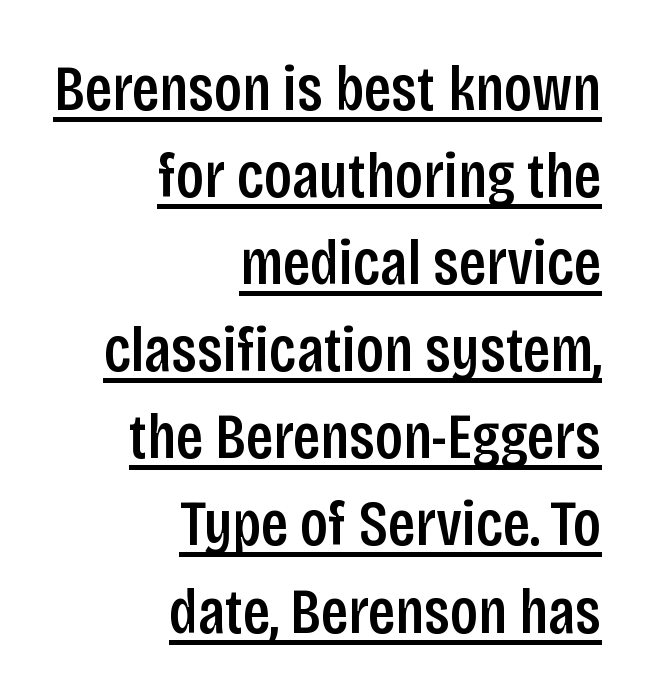
Q: Is the text italic (slanted)? A: No, it is upright.
Q: Is the typeface a serif or a sans-serif typeface? A: Sans-serif.
Q: Is the text underlined? A: Yes.
Q: How is the paragraph aligned? A: Right-aligned.
Q: Is the spacing between letters normal or unusually wide? A: Normal.
Q: Is the spacing between lines tight, normal or loose? A: Normal.
Q: Width (condensed, normal, or wide)? A: Condensed.
Q: Stroke contrast? A: Low.
Q: x-height? A: Large.
Q: Monospaced? A: No.
